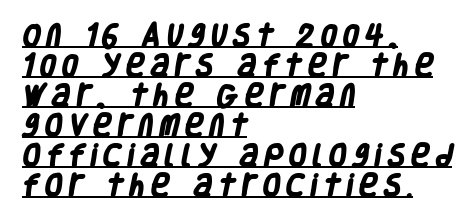
All the whitespace from short lines collects on the right. Thick stems and heavy bowls — unmistakably bold. The tracking jumps out immediately: characters are airy and widely separated. Check the space under the baseline: a stroke is drawn there.
